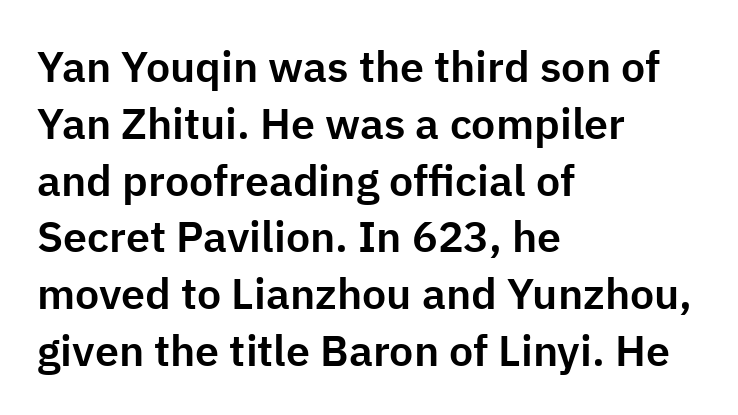
{"serif": "no", "italic": "no", "width": "normal", "stroke_contrast": "low", "x_height": "medium", "monospaced": "no", "underline": "no", "align": "left", "line_spacing": "normal", "line_spacing_ratio": 1.32, "letter_spacing": "normal", "letter_spacing_em": 0.0, "glyph_px": 43}
